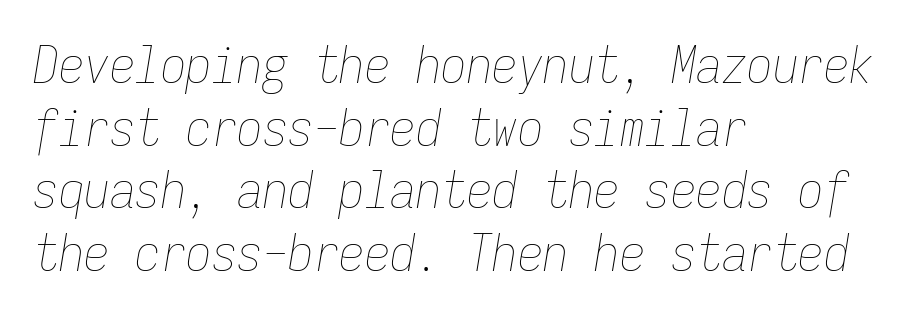
The image shows 51 px thin, condensed type, italic (leaning right), monospaced; set left-aligned, line spacing 1.23x, normal letter spacing, not underlined; low stroke contrast and a medium x-height.
